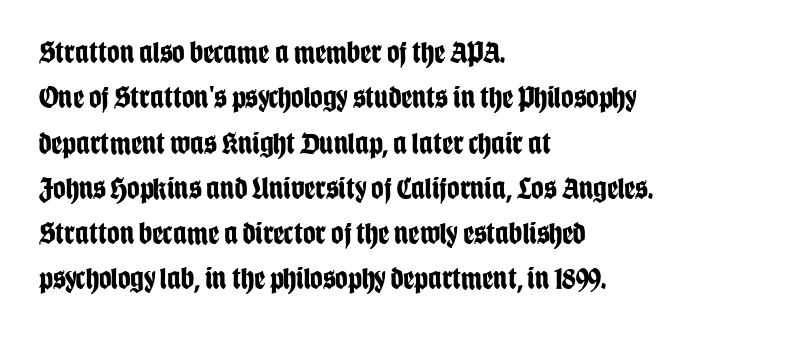
{"serif": "no", "italic": "no", "bold": "yes", "weight": "bold", "width": "condensed", "stroke_contrast": "low", "x_height": "large", "monospaced": "no", "underline": "no", "align": "left", "line_spacing": "normal", "line_spacing_ratio": 1.46, "letter_spacing": "normal", "letter_spacing_em": 0.0, "glyph_px": 31}
